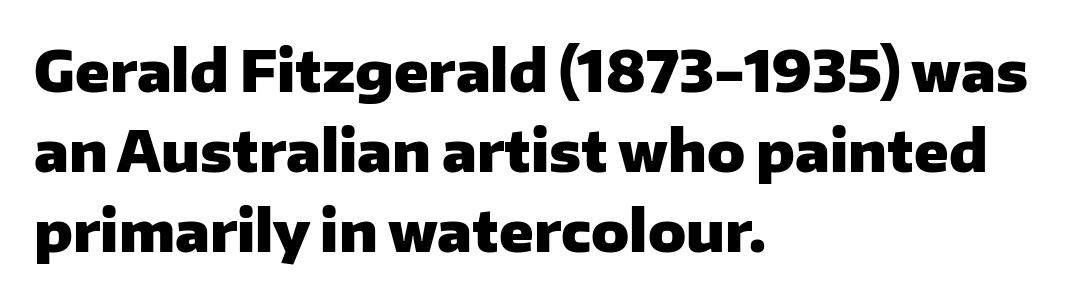
The image shows 56 px heavy sans-serif type, upright; set left-aligned, normal line spacing (1.43x), normal letter spacing, not underlined; low stroke contrast and a medium x-height.
